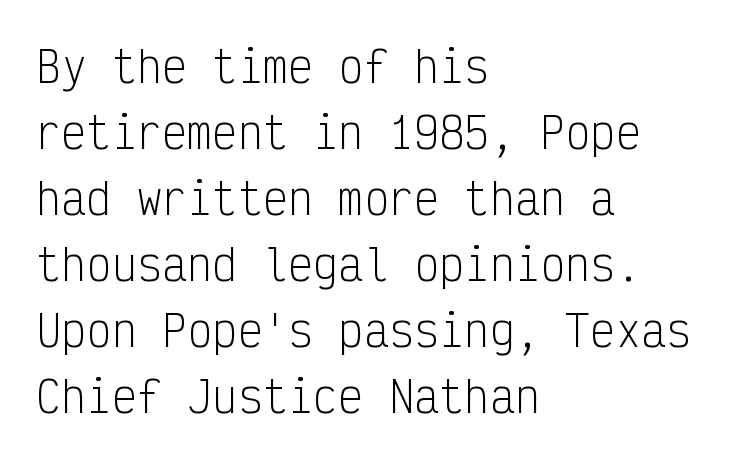
The image shows 42 px light, condensed sans-serif type, upright, monospaced; set left-aligned, normal line spacing (1.57x), normal letter spacing, not underlined; low stroke contrast and a medium x-height.
